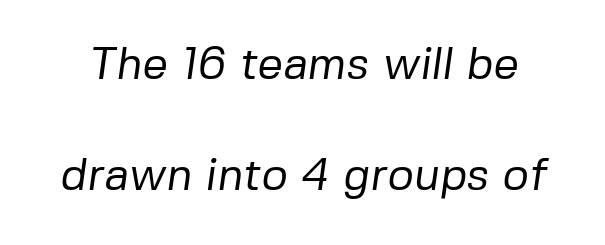
You could call the tracking neutral — neither tight nor loose. Each letter's strokes conclude bluntly, with no projecting serifs. The weight tops out at a normal text grade. Has an underline been added? It has not.
